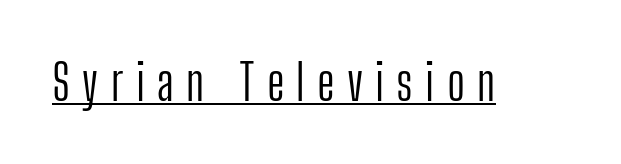
Q: Is the text bold? A: No.
Q: Is the text italic (slanted)? A: No, it is upright.
Q: Is the typeface a serif or a sans-serif typeface? A: Sans-serif.
Q: Is the text underlined? A: Yes.
Q: Is the spacing between letters normal or unusually wide? A: Unusually wide.
Q: Width (condensed, normal, or wide)? A: Condensed.
Q: Stroke contrast? A: Low.
Q: x-height? A: Medium.
Q: Monospaced? A: No.
